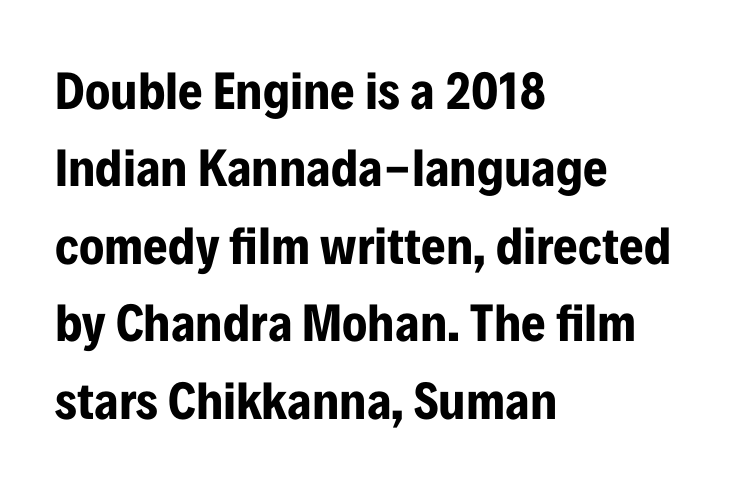
The image shows 53 px bold, condensed sans-serif type, upright; set left-aligned, normal line spacing (1.46x), normal letter spacing, not underlined; low stroke contrast and a medium x-height.
